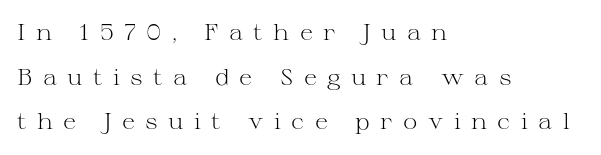
{"italic": "no", "bold": "no", "underline": "no", "align": "left", "line_spacing": "loose", "line_spacing_ratio": 2.03, "letter_spacing": "wide", "letter_spacing_em": 0.47, "glyph_px": 22}
